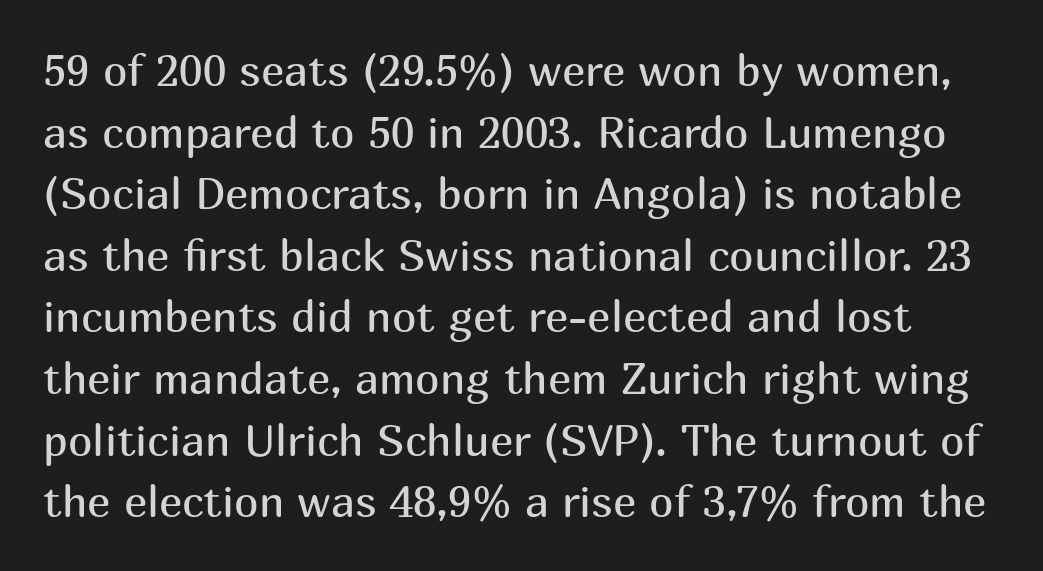
A typesetter would call this zero additional tracking. Check where the strokes stop: nothing finishes them off — pure sans. Check under the words: just untouched page. This sample has the flowing, uneven cadence of proportional lettering. Weight class: somewhere from thin through regular.
